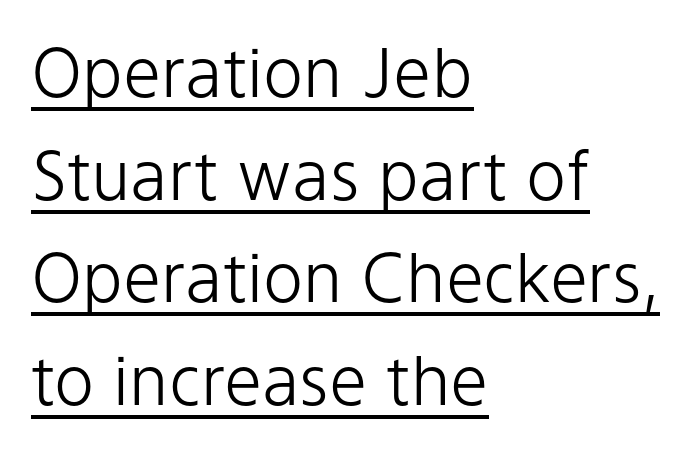
{"serif": "no", "italic": "no", "bold": "no", "weight": "light", "width": "normal", "stroke_contrast": "low", "x_height": "medium", "monospaced": "no", "underline": "yes", "align": "left", "line_spacing": "normal", "line_spacing_ratio": 1.51, "letter_spacing": "normal", "letter_spacing_em": 0.0, "glyph_px": 68}
